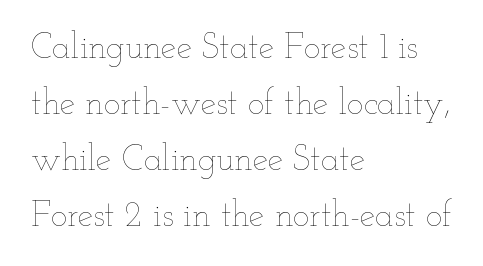
Regular leading. Visually the block forms a straight wall on the left and a jagged coastline on the right. Is this a heavy cut? Hardly; it is regular or lighter. You could not count columns in this text — the font is proportionally spaced. The passage shown has conventional tracking throughout. Quick note: underline off.
